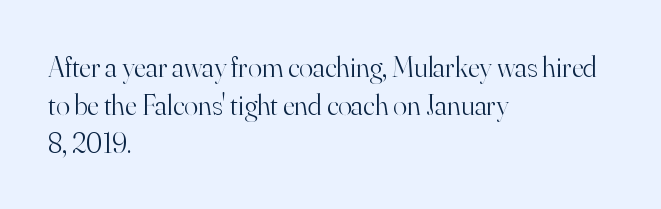
{"serif": "yes", "italic": "no", "bold": "no", "weight": "light", "width": "normal", "stroke_contrast": "high", "x_height": "small", "monospaced": "no", "underline": "no", "align": "left", "line_spacing": "normal", "line_spacing_ratio": 1.31, "letter_spacing": "normal", "letter_spacing_em": 0.0, "glyph_px": 29}
